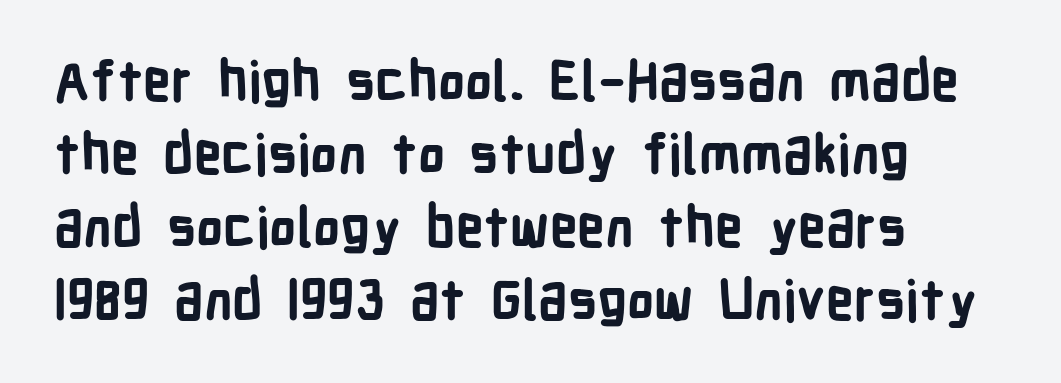
Q: Is the text bold? A: Yes.
Q: Is the text italic (slanted)? A: No, it is upright.
Q: Is the typeface a serif or a sans-serif typeface? A: Sans-serif.
Q: Is the text underlined? A: No.
Q: How is the paragraph aligned? A: Left-aligned.
Q: Is the spacing between letters normal or unusually wide? A: Normal.
Q: Is the spacing between lines tight, normal or loose? A: Normal.
Q: Width (condensed, normal, or wide)? A: Condensed.
Q: Stroke contrast? A: Low.
Q: x-height? A: Medium.
Q: Monospaced? A: No.
